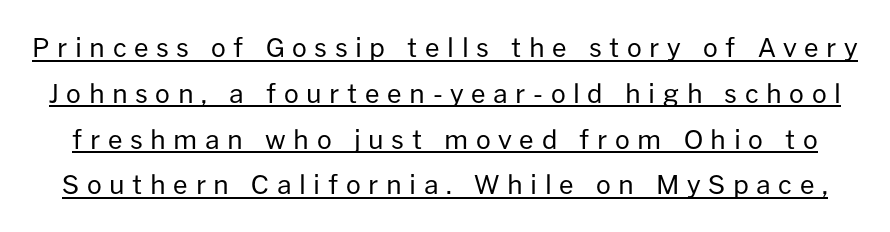
Q: Is the text bold? A: No.
Q: Is the text italic (slanted)? A: No, it is upright.
Q: Is the text underlined? A: Yes.
Q: Is the spacing between letters normal or unusually wide? A: Unusually wide.
